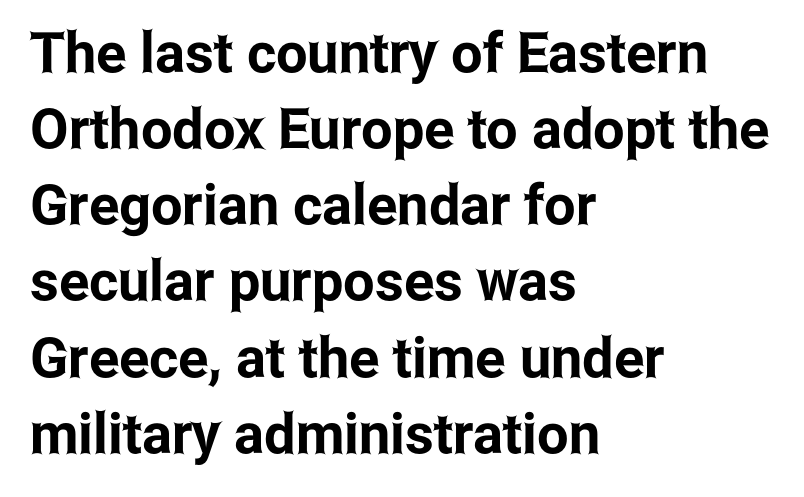
{"serif": "no", "italic": "no", "width": "condensed", "stroke_contrast": "low", "x_height": "medium", "monospaced": "no", "underline": "no", "align": "left", "line_spacing": "normal", "line_spacing_ratio": 1.36, "letter_spacing": "normal", "letter_spacing_em": 0.0, "glyph_px": 56}
